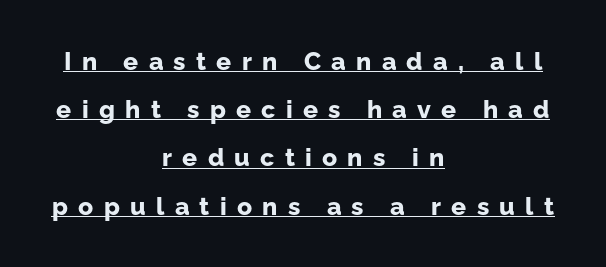
Typesetter's note: full bold, strokes at maximum text heaviness. The font's upright variant was chosen for this text. Line starts and ends both wander, symmetrically. Glance below the letters and you will spot a drawn line.
